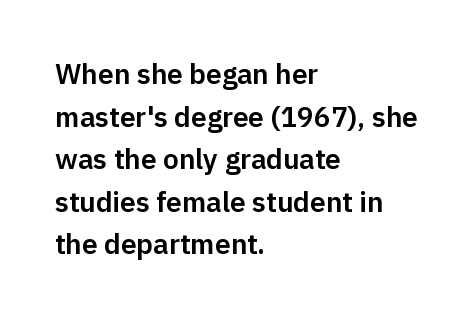
{"serif": "no", "italic": "no", "width": "normal", "stroke_contrast": "low", "x_height": "medium", "monospaced": "no", "underline": "no", "align": "left", "line_spacing": "normal", "line_spacing_ratio": 1.52, "letter_spacing": "normal", "letter_spacing_em": 0.0, "glyph_px": 28}
